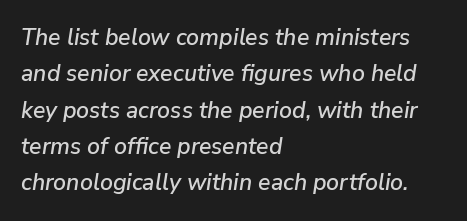
The image shows 23 px text type, italic (leaning right); set left-aligned, normal line spacing (1.58x), normal letter spacing, not underlined.
